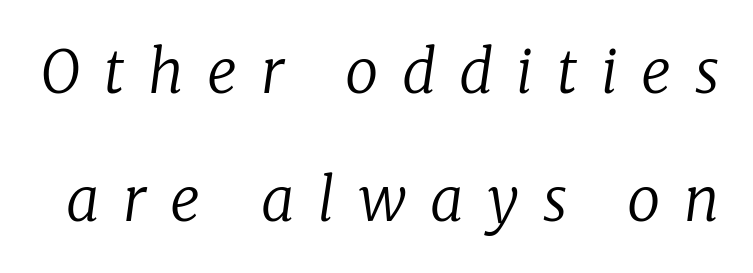
Is this a fixed-width face? No — the glyphs have proportional, varying widths. Observe the wide spacing: letters keep a clear distance from each other. Heft: none added — not bold. You can tell it's italic because the verticals aren't actually vertical. How would I describe the line gaps? Wide and relaxed. Serifs: yes, visible at the terminals of the letterforms.
